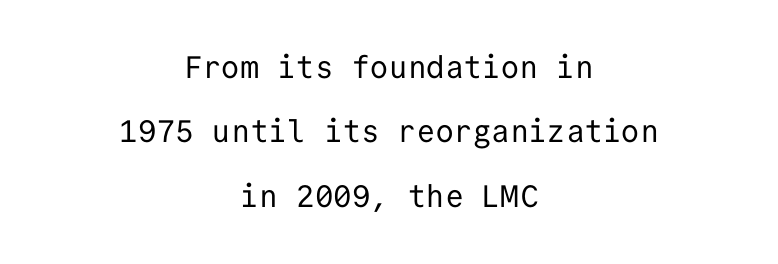
The image shows 31 px regular-weight sans-serif type, upright, monospaced; set centered, loose line spacing (2.08x), normal letter spacing, not underlined; low stroke contrast and a medium x-height.
